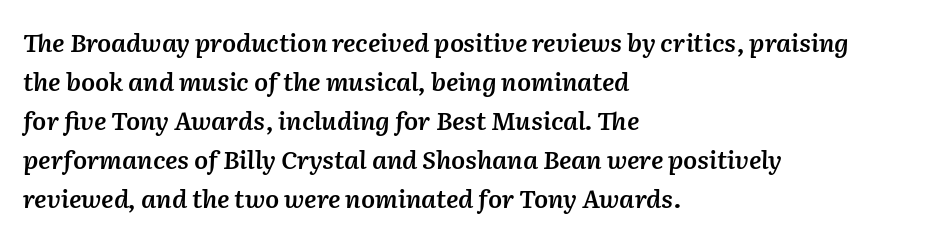
{"italic": "yes", "lean": "right", "slant_degrees": 2, "bold": "semi", "underline": "no", "align": "left", "line_spacing": "normal", "line_spacing_ratio": 1.56, "letter_spacing": "normal", "letter_spacing_em": 0.0, "glyph_px": 25}
